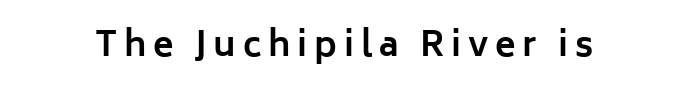
The image shows 34 px bold sans-serif type, upright; set unusually wide letter spacing (+0.2 em), not underlined; low stroke contrast and a medium x-height.
